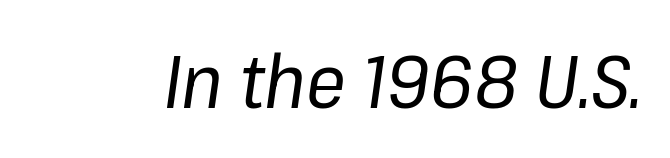
Underlining? Definitely not there. The font's italic variant was chosen for this text. Tracking here is standard; glyphs follow each other at the usual distance. The weight would be labelled regular, book, light, or lighter still.
